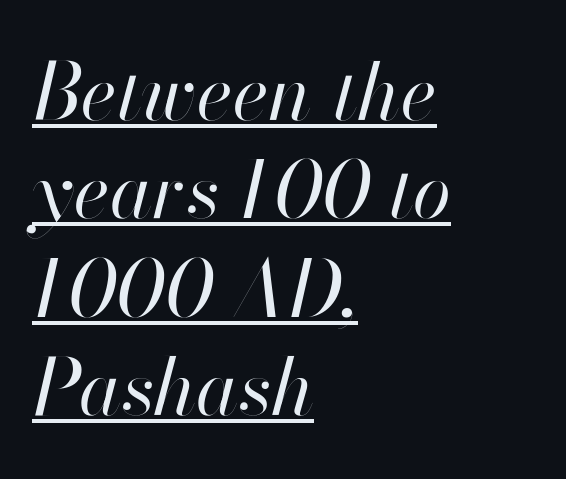
Q: Is the text bold? A: No.
Q: Is the text italic (slanted)? A: Yes, it leans right by about 13 degrees.
Q: Is the text underlined? A: Yes.
Q: How is the paragraph aligned? A: Left-aligned.
Q: Is the spacing between letters normal or unusually wide? A: Normal.
Q: Is the spacing between lines tight, normal or loose? A: Normal.
Q: Width (condensed, normal, or wide)? A: Normal.
Q: Stroke contrast? A: High.
Q: x-height? A: Small.
Q: Monospaced? A: No.
